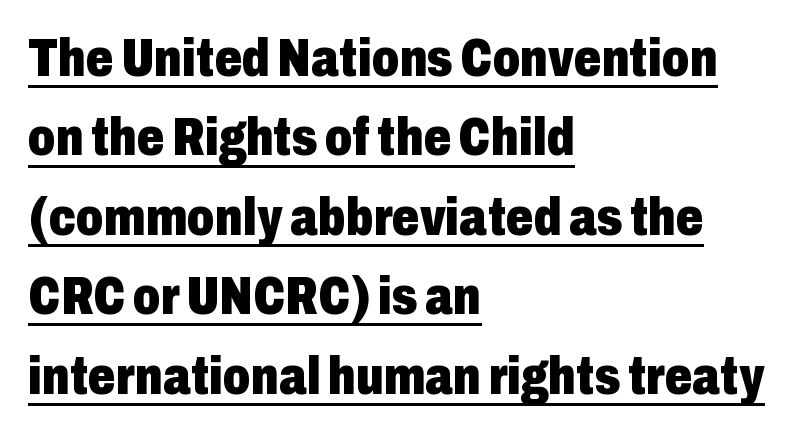
The image shows 54 px heavy, condensed sans-serif type, upright; set left-aligned, normal line spacing (1.47x), normal letter spacing, underlined; low stroke contrast and a medium x-height.
